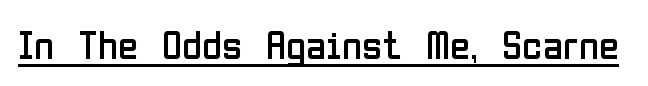
Inter-character spacing is left at the font's built-in metrics. Unlike italic type, these characters show no tilt at all. Bold? No — there's no thickening of the strokes. This sample carries an underscore along the baseline area.
